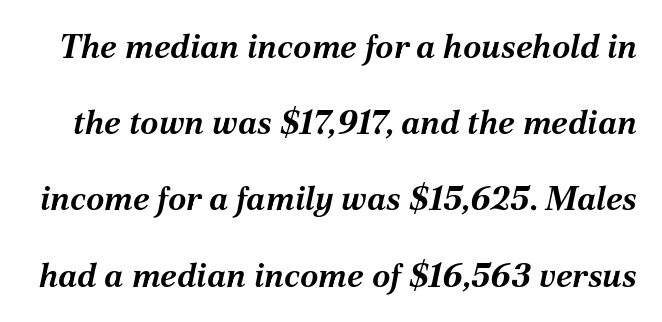
{"italic": "yes", "lean": "right", "slant_degrees": 12, "bold": "yes", "weight": "bold", "width": "normal", "stroke_contrast": "medium", "x_height": "medium", "monospaced": "no", "underline": "no", "line_spacing": "loose", "line_spacing_ratio": 2.31, "letter_spacing": "normal", "letter_spacing_em": 0.0, "glyph_px": 33}
